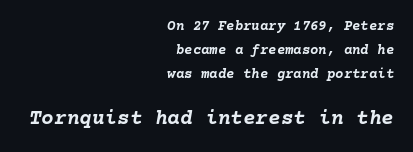
Q: Is the text bold? A: Yes.
Q: Is the text italic (slanted)? A: Yes, it leans right by about 10 degrees.
Q: Is the text underlined? A: No.
Q: How is the paragraph aligned? A: Right-aligned.
Q: Is the spacing between letters normal or unusually wide? A: Normal.
Q: Is the spacing between lines tight, normal or loose? A: Normal.
Q: Which block of text is set in a larger size, the first (top) or the second (bottom)? A: The second (bottom) one.
